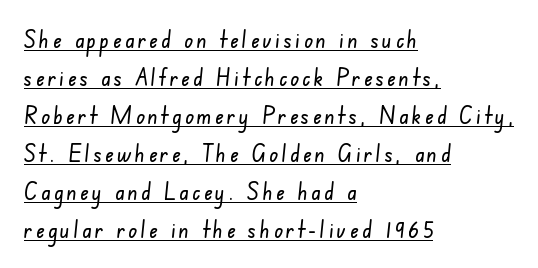
Reading down the column, the eye jumps a familiar distance to each next line. Compared with undecorated copy, this sample adds a rule below the words. The rendering anchors every line to the left-hand side.
